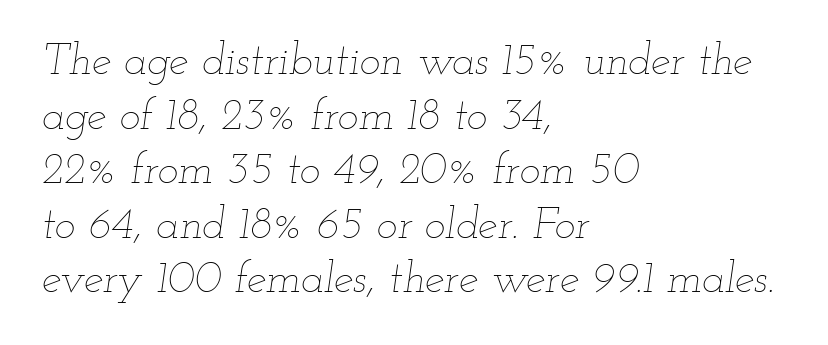
Q: Is the text bold? A: No.
Q: Is the text italic (slanted)? A: Yes, it leans right by about 12 degrees.
Q: Is the text underlined? A: No.
Q: How is the paragraph aligned? A: Left-aligned.
Q: Is the spacing between letters normal or unusually wide? A: Normal.
Q: Width (condensed, normal, or wide)? A: Wide.
Q: Stroke contrast? A: Low.
Q: x-height? A: Small.
Q: Monospaced? A: No.
